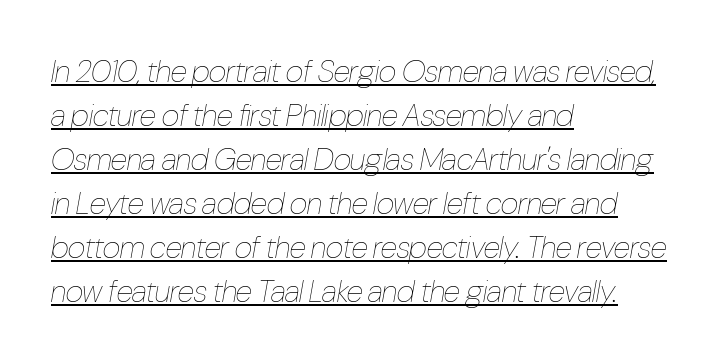
Q: Is the text bold? A: No.
Q: Is the text italic (slanted)? A: Yes, it leans right by about 10 degrees.
Q: Is the text underlined? A: Yes.
Q: How is the paragraph aligned? A: Left-aligned.
Q: Is the spacing between letters normal or unusually wide? A: Normal.
Q: Is the spacing between lines tight, normal or loose? A: Normal.
Q: Width (condensed, normal, or wide)? A: Condensed.
Q: Stroke contrast? A: Low.
Q: x-height? A: Medium.
Q: Monospaced? A: No.
